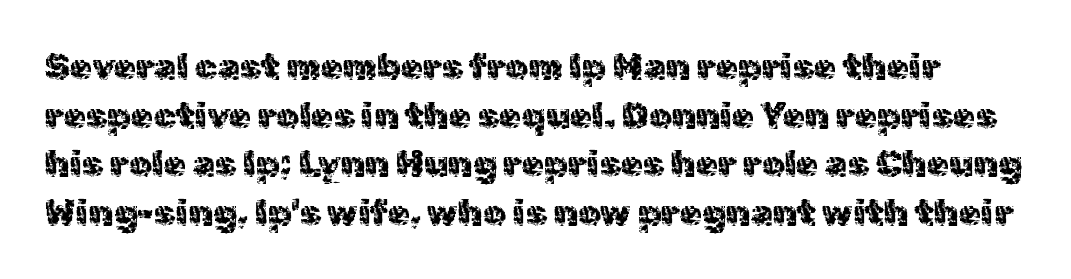
Serifs: no, the terminals of the letterforms are clean. Looks like regular typesetting: each glyph gets only the width it needs. The space between consecutive lines is moderate. Weight: not bold — regular or lighter.
